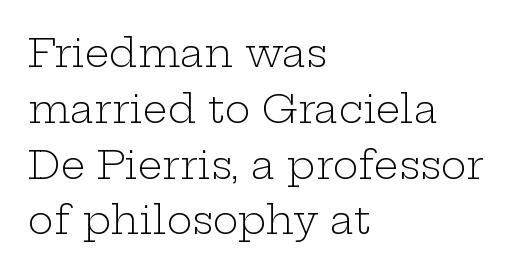
{"serif": "yes", "italic": "no", "bold": "no", "weight": "light", "width": "wide", "stroke_contrast": "low", "x_height": "medium", "monospaced": "no", "underline": "no", "align": "left", "line_spacing": "normal", "line_spacing_ratio": 1.43, "letter_spacing": "normal", "letter_spacing_em": 0.0, "glyph_px": 39}
